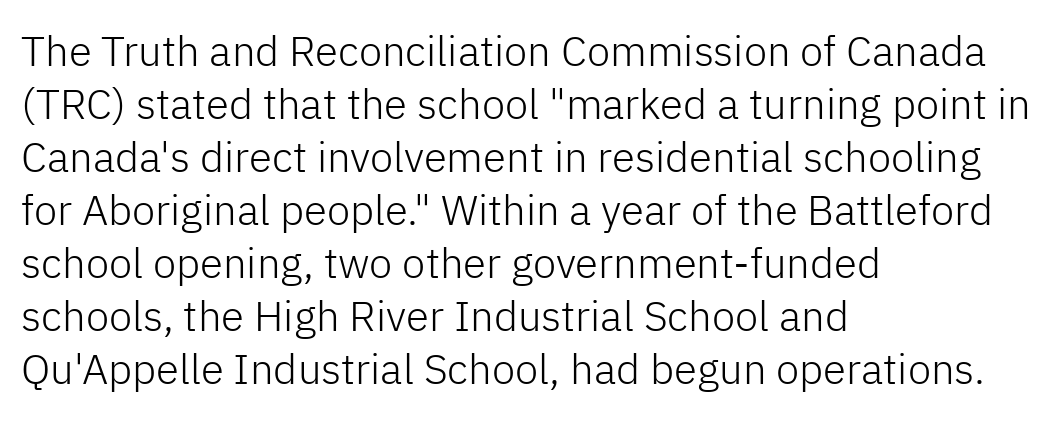
{"serif": "no", "italic": "no", "bold": "no", "weight": "light", "width": "normal", "stroke_contrast": "low", "x_height": "medium", "monospaced": "no", "underline": "no", "align": "left", "line_spacing": "normal", "line_spacing_ratio": 1.26, "letter_spacing": "normal", "letter_spacing_em": 0.0, "glyph_px": 42}
